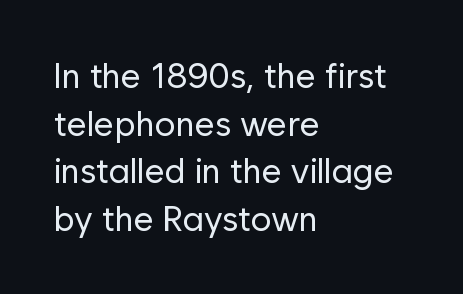
Q: Is the text bold? A: No.
Q: Is the text italic (slanted)? A: No, it is upright.
Q: Is the typeface a serif or a sans-serif typeface? A: Sans-serif.
Q: Is the text underlined? A: No.
Q: How is the paragraph aligned? A: Left-aligned.
Q: Is the spacing between letters normal or unusually wide? A: Normal.
Q: Is the spacing between lines tight, normal or loose? A: Normal.
Q: Width (condensed, normal, or wide)? A: Normal.
Q: Stroke contrast? A: Low.
Q: x-height? A: Medium.
Q: Monospaced? A: No.
